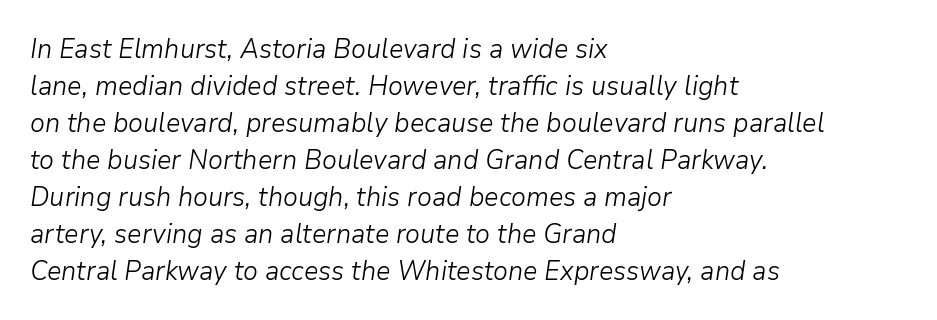
The image shows 27 px text type, italic (leaning right); set left-aligned, normal line spacing (1.37x), normal letter spacing, not underlined.
